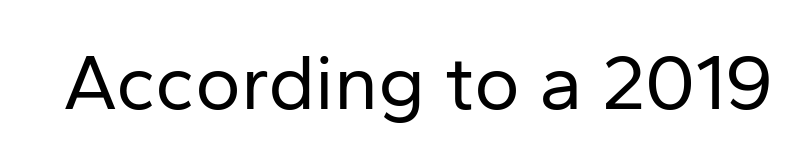
{"serif": "no", "italic": "no", "bold": "no", "weight": "regular", "width": "normal", "stroke_contrast": "low", "x_height": "medium", "monospaced": "no", "underline": "no", "letter_spacing": "normal", "letter_spacing_em": 0.0, "glyph_px": 78}
